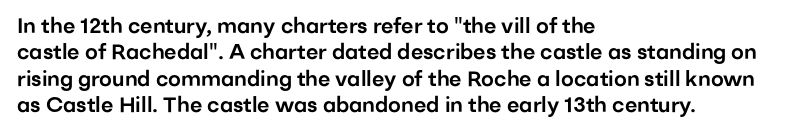
Q: Is the text italic (slanted)? A: No, it is upright.
Q: Is the text underlined? A: No.
Q: How is the paragraph aligned? A: Left-aligned.
Q: Is the spacing between letters normal or unusually wide? A: Normal.
Q: Is the spacing between lines tight, normal or loose? A: Normal.
